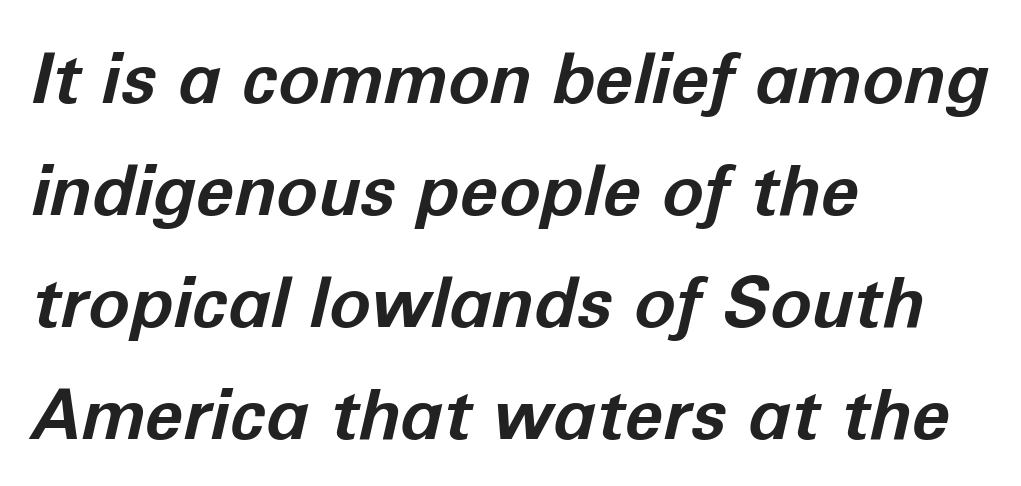
Q: Is the text bold? A: Yes.
Q: Is the text italic (slanted)? A: Yes, it leans right by about 12 degrees.
Q: Is the text underlined? A: No.
Q: How is the paragraph aligned? A: Left-aligned.
Q: Is the spacing between letters normal or unusually wide? A: Normal.
Q: Is the spacing between lines tight, normal or loose? A: Normal.
Q: Width (condensed, normal, or wide)? A: Normal.
Q: Stroke contrast? A: Low.
Q: x-height? A: Medium.
Q: Monospaced? A: No.
